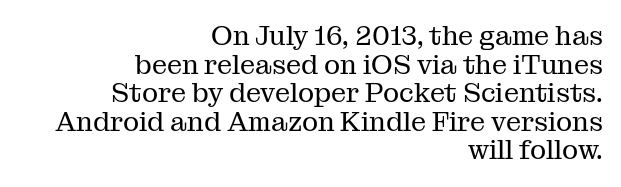
The image shows 27 px text type, upright; set right-aligned, tight line spacing (1.06x), normal letter spacing, not underlined.
